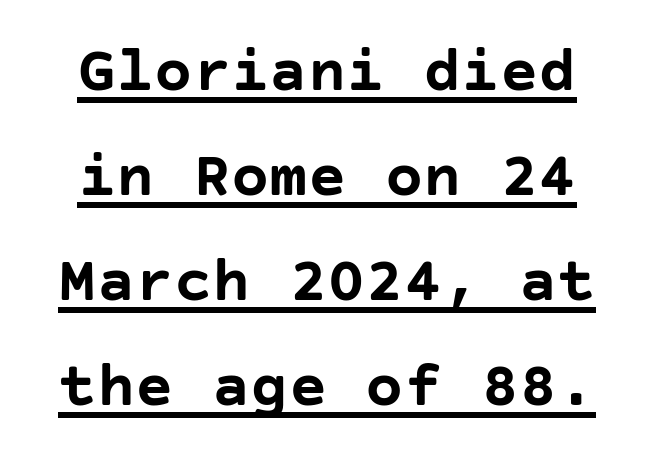
{"serif": "no", "italic": "no", "bold": "yes", "weight": "semibold", "width": "normal", "stroke_contrast": "low", "x_height": "large", "underline": "yes", "line_spacing": "normal", "line_spacing_ratio": 1.64, "letter_spacing": "normal", "letter_spacing_em": 0.0, "glyph_px": 64}
